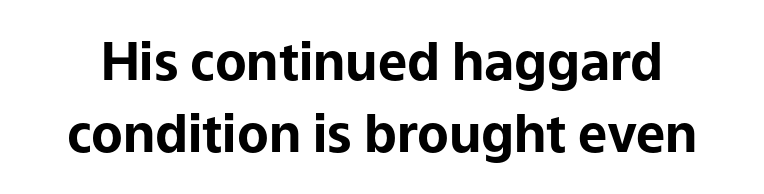
Q: Is the text bold? A: Yes.
Q: Is the text italic (slanted)? A: No, it is upright.
Q: Is the typeface a serif or a sans-serif typeface? A: Sans-serif.
Q: Is the text underlined? A: No.
Q: Is the spacing between letters normal or unusually wide? A: Normal.
Q: Is the spacing between lines tight, normal or loose? A: Normal.
Q: Width (condensed, normal, or wide)? A: Normal.
Q: Stroke contrast? A: Low.
Q: x-height? A: Medium.
Q: Monospaced? A: No.
